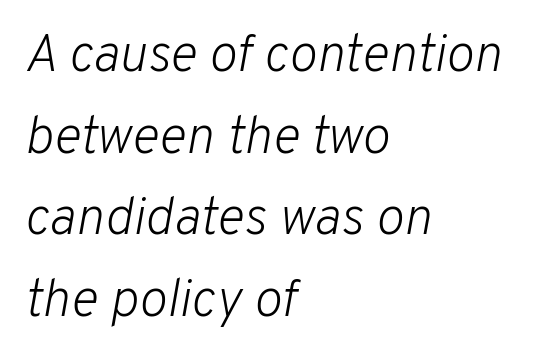
The image shows 53 px light type, italic (leaning right); set left-aligned, normal line spacing (1.54x), normal letter spacing, not underlined; low stroke contrast and a medium x-height.
